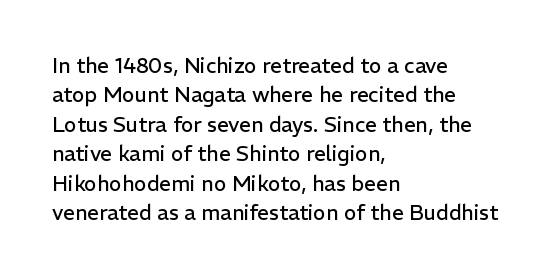
Q: Is the text bold? A: No.
Q: Is the text italic (slanted)? A: No, it is upright.
Q: Is the text underlined? A: No.
Q: How is the paragraph aligned? A: Left-aligned.
Q: Is the spacing between letters normal or unusually wide? A: Normal.
Q: Is the spacing between lines tight, normal or loose? A: Normal.
